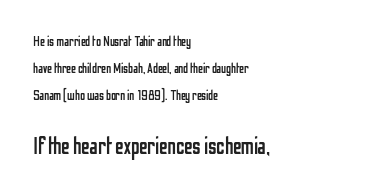
{"italic": "no", "bold": "no", "underline": "no", "align": "left", "line_spacing": "loose", "line_spacing_ratio": 1.93, "letter_spacing": "normal", "letter_spacing_em": 0.0, "larger_block": "second", "size_ratio": 1.71, "glyph_px": 24}
